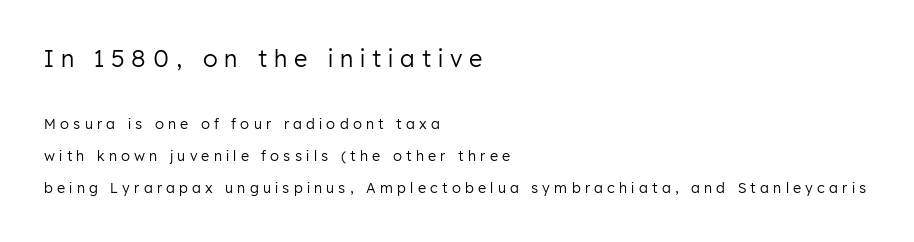
The image shows 23 px text type, upright; set left-aligned, loose line spacing (2.29x), unusually wide letter spacing (+0.3 em), not underlined; the first (top) block is 1.64x larger.
